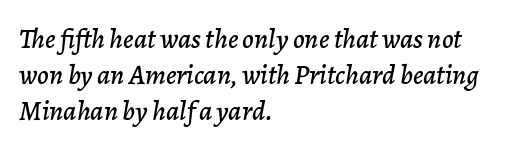
Varying glyph widths throughout — classic text-font behaviour. Has an underline been added? It has not. Does extra space separate the letters? No, they use regular spacing. Short and long lines alike share a common starting point at left.
